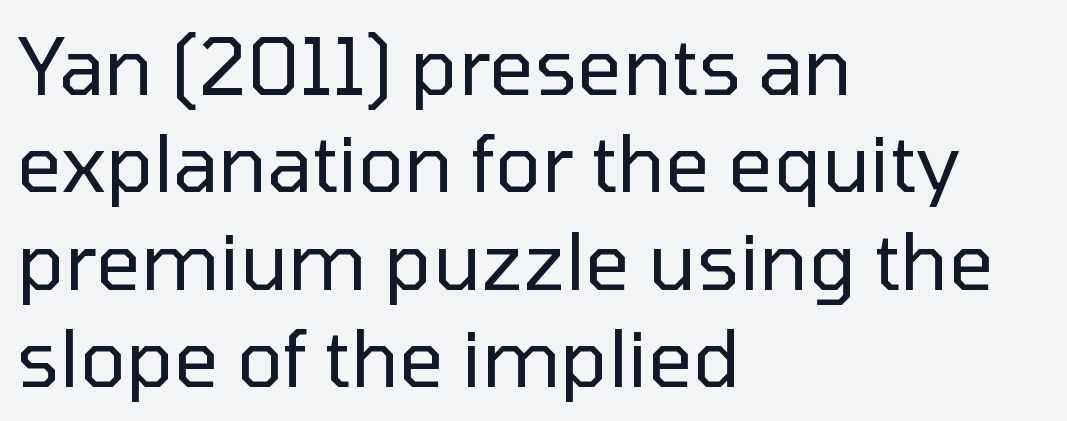
The weight would be labelled regular, book, light, or lighter still. The leading is moderate, giving the passage an even texture. Think of a printed novel: that variable character pitch is what you see here. Font category for this specimen: sans-serif. Lines of text with bare space underneath.
